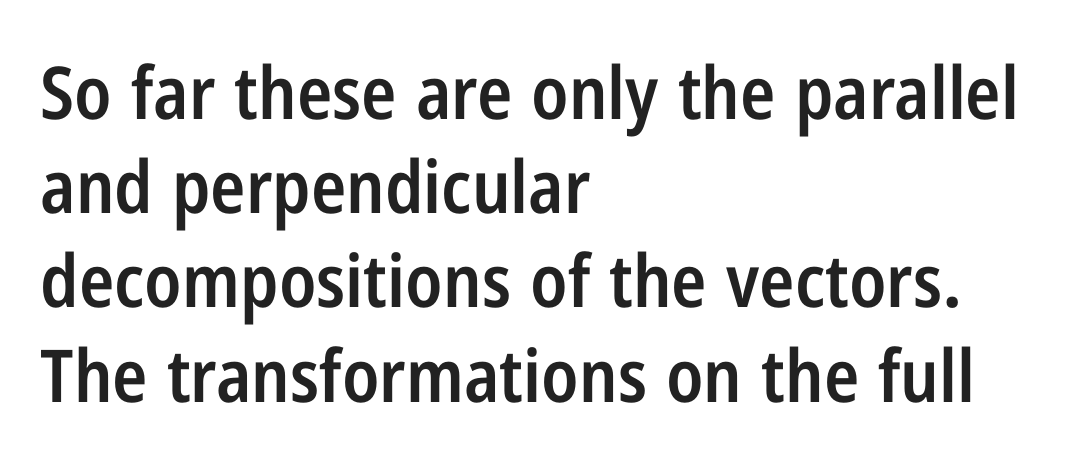
{"serif": "no", "italic": "no", "bold": "semi", "weight": "semibold", "width": "condensed", "stroke_contrast": "low", "x_height": "medium", "monospaced": "no", "underline": "no", "align": "left", "line_spacing": "normal", "line_spacing_ratio": 1.29, "letter_spacing": "normal", "letter_spacing_em": 0.0, "glyph_px": 73}
